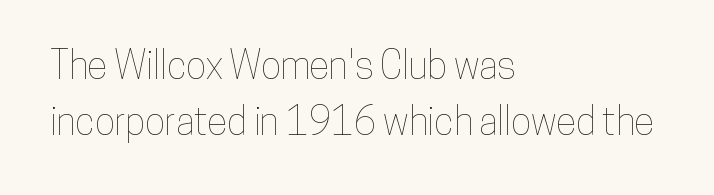
{"italic": "no", "width": "condensed", "stroke_contrast": "low", "x_height": "medium", "monospaced": "no", "underline": "no", "align": "left", "line_spacing": "normal", "line_spacing_ratio": 1.47, "letter_spacing": "normal", "letter_spacing_em": 0.0, "glyph_px": 38}
